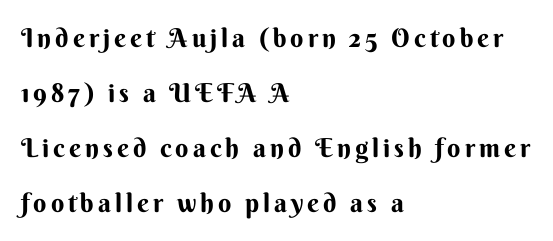
Line spacing here is loose. The characters look thick and weighty, a clear bold. The text block is weighted toward the left margin, trailing off unevenly rightward. The baseline area is clear.
